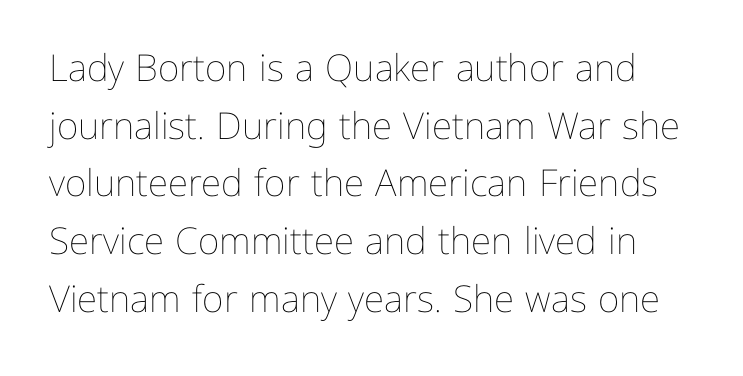
Q: Is the text bold? A: No.
Q: Is the text italic (slanted)? A: No, it is upright.
Q: Is the text underlined? A: No.
Q: Is the spacing between letters normal or unusually wide? A: Normal.
Q: Is the spacing between lines tight, normal or loose? A: Normal.
Q: Width (condensed, normal, or wide)? A: Normal.
Q: Stroke contrast? A: Low.
Q: x-height? A: Medium.
Q: Monospaced? A: No.
